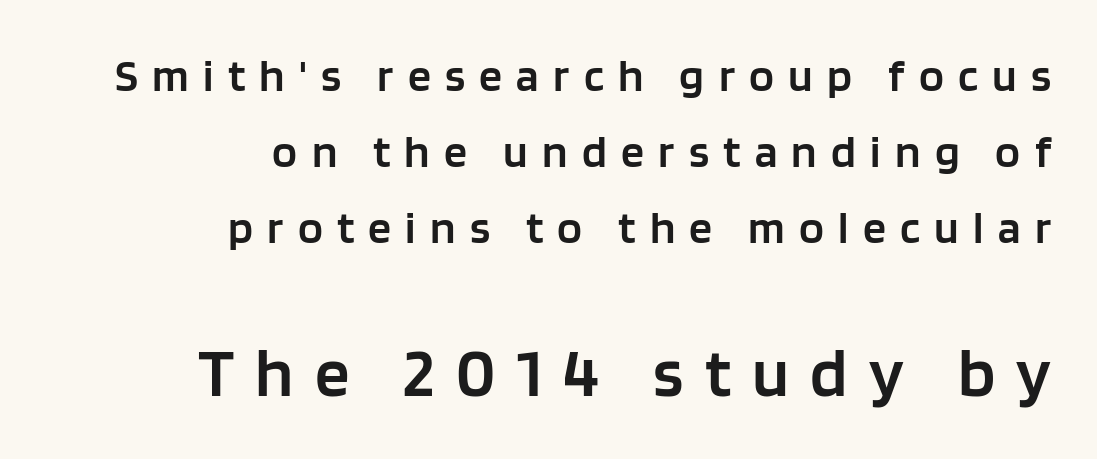
{"serif": "no", "italic": "no", "bold": "semi", "weight": "semibold", "width": "normal", "stroke_contrast": "low", "x_height": "large", "monospaced": "no", "underline": "no", "align": "right", "line_spacing": "normal", "line_spacing_ratio": 1.65, "letter_spacing": "wide", "letter_spacing_em": 0.31, "larger_block": "second", "size_ratio": 1.5, "glyph_px": 69}
